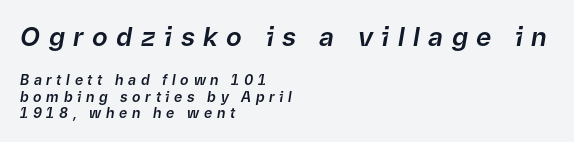
Q: Is the text italic (slanted)? A: Yes, it leans right by about 9 degrees.
Q: Is the text underlined? A: No.
Q: How is the paragraph aligned? A: Left-aligned.
Q: Is the spacing between letters normal or unusually wide? A: Unusually wide.
Q: Which block of text is set in a larger size, the first (top) or the second (bottom)? A: The first (top) one.
